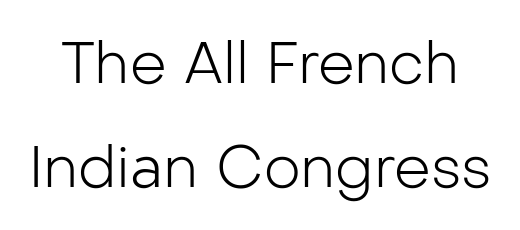
{"serif": "no", "italic": "no", "bold": "no", "weight": "light", "width": "normal", "stroke_contrast": "low", "x_height": "medium", "monospaced": "no", "underline": "no", "line_spacing_ratio": 1.79, "letter_spacing": "normal", "letter_spacing_em": 0.0, "glyph_px": 58}
